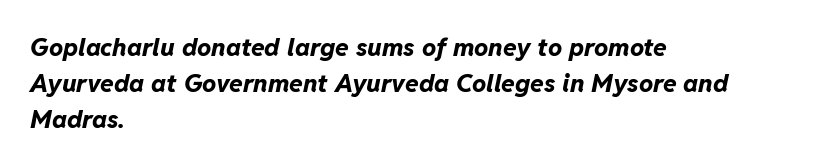
Nobody drew a line under any word here. Caption: standard tracking, unaltered. Short and long lines alike share a common starting point at left. It's the slanting kind of type.
